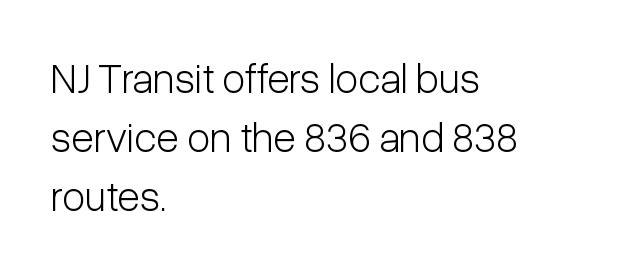
A typesetter would call this proportional, since set widths differ per character. The rendering keeps characters at their native spacing. Horizontal alignment here is leftward, the default for most running prose. Rows of type keep a routine distance in the vertical direction. The axis of the letterforms is exactly vertical. The face looks like a standard text weight, possibly lighter.
